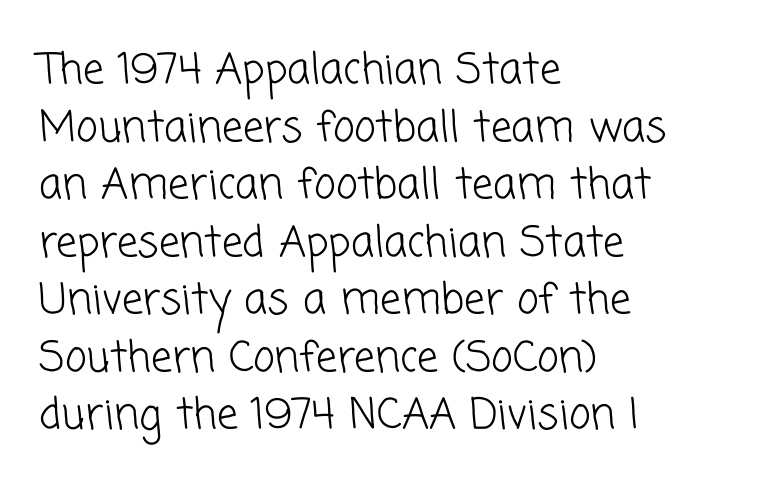
{"serif": "no", "bold": "no", "weight": "light", "width": "normal", "stroke_contrast": "low", "x_height": "medium", "monospaced": "no", "underline": "no", "align": "left", "line_spacing": "normal", "line_spacing_ratio": 1.37, "letter_spacing": "normal", "letter_spacing_em": 0.0, "glyph_px": 42}
